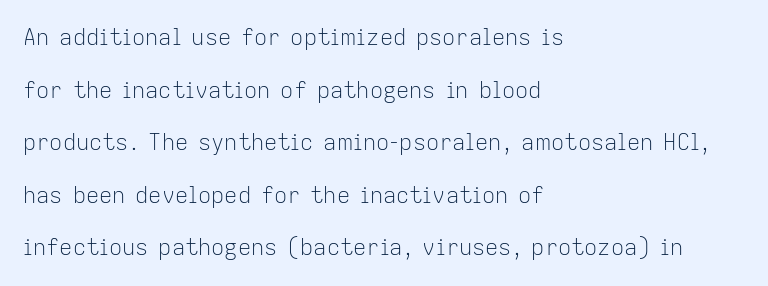
{"italic": "no", "bold": "no", "underline": "no", "align": "left", "line_spacing": "loose", "line_spacing_ratio": 2.39, "letter_spacing": "normal", "letter_spacing_em": 0.0, "glyph_px": 22}
